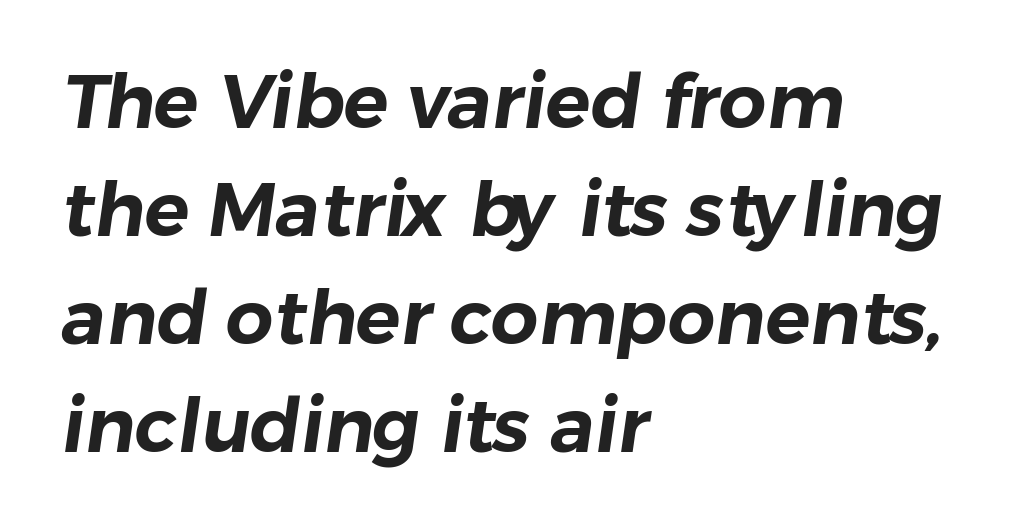
Q: Is the typeface a serif or a sans-serif typeface? A: Sans-serif.
Q: Is the text underlined? A: No.
Q: How is the paragraph aligned? A: Left-aligned.
Q: Is the spacing between letters normal or unusually wide? A: Normal.
Q: Is the spacing between lines tight, normal or loose? A: Normal.
Q: Width (condensed, normal, or wide)? A: Normal.
Q: Stroke contrast? A: Low.
Q: x-height? A: Medium.
Q: Monospaced? A: No.
